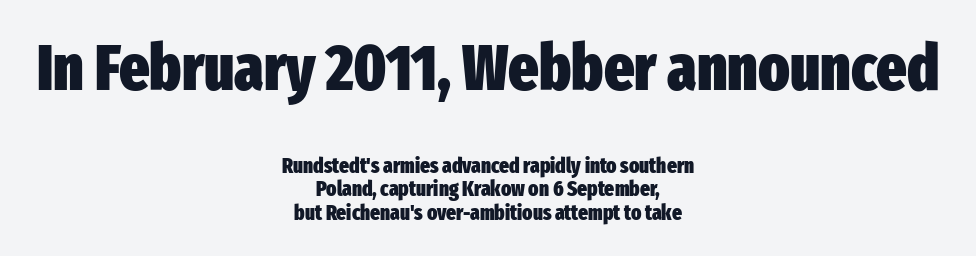
{"serif": "no", "italic": "no", "bold": "yes", "weight": "heavy", "width": "condensed", "stroke_contrast": "low", "x_height": "medium", "monospaced": "no", "underline": "no", "align": "center", "line_spacing": "tight", "line_spacing_ratio": 1.12, "letter_spacing": "normal", "letter_spacing_em": 0.0, "larger_block": "first", "size_ratio": 3.05, "glyph_px": 64}
